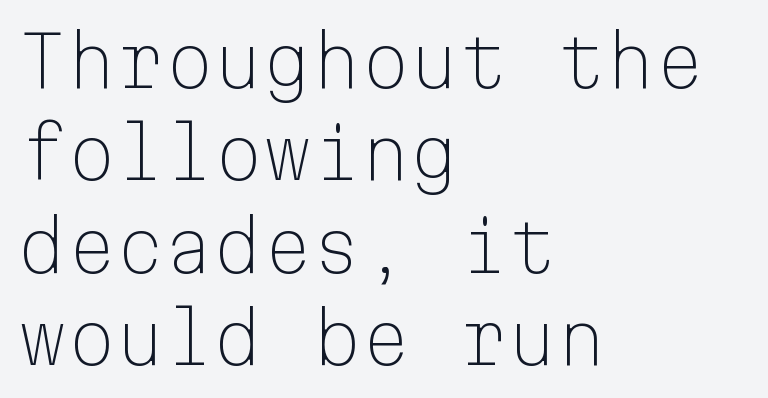
{"serif": "no", "italic": "no", "bold": "no", "weight": "light", "width": "normal", "stroke_contrast": "low", "x_height": "medium", "monospaced": "yes", "underline": "no", "align": "left", "line_spacing": "normal", "line_spacing_ratio": 1.32, "letter_spacing": "normal", "letter_spacing_em": 0.0, "glyph_px": 70}
